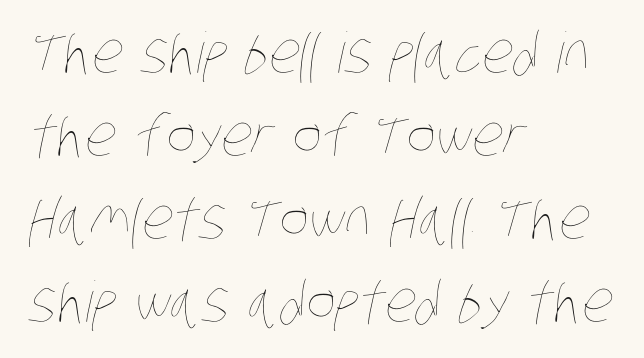
The image shows 56 px thin, condensed type; set left-aligned, normal line spacing (1.48x), normal letter spacing, not underlined; low stroke contrast and a large x-height.
